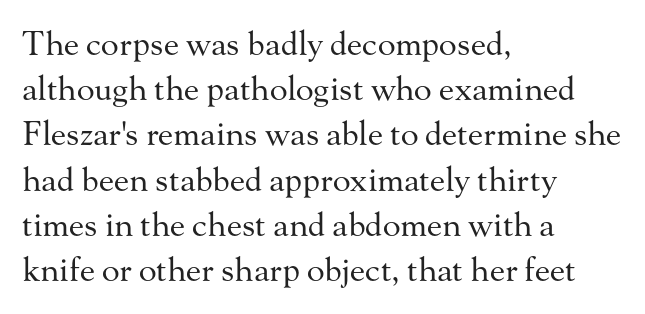
Q: Is the text bold? A: No.
Q: Is the text italic (slanted)? A: No, it is upright.
Q: Is the typeface a serif or a sans-serif typeface? A: Serif.
Q: Is the text underlined? A: No.
Q: How is the paragraph aligned? A: Left-aligned.
Q: Is the spacing between letters normal or unusually wide? A: Normal.
Q: Is the spacing between lines tight, normal or loose? A: Normal.
Q: Width (condensed, normal, or wide)? A: Normal.
Q: Stroke contrast? A: Medium.
Q: x-height? A: Small.
Q: Monospaced? A: No.
